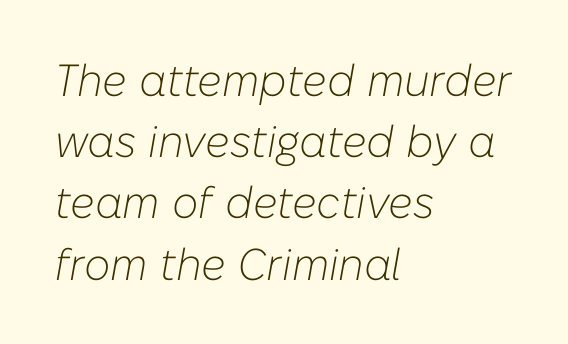
This sample uses an oblique cut, with every glyph tilted off the vertical. Check the space under the baseline: it is left empty. The font sits on the lighter half of the weight spectrum, regular included. One glance says typical: line gaps are just what's usual. The tracking reads as untouched default to a designer's eye.
